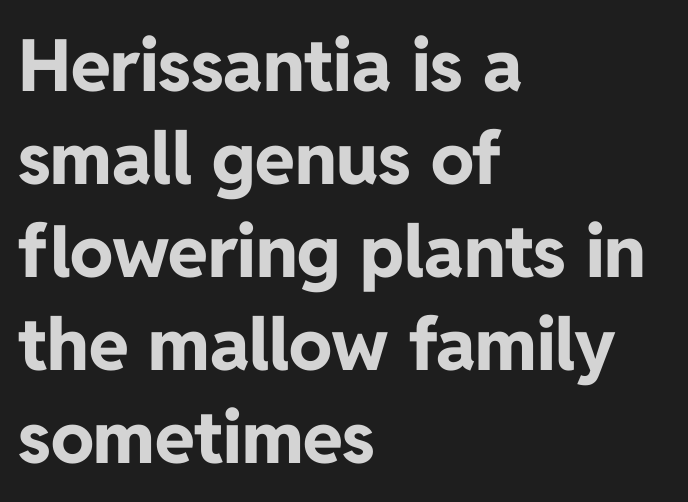
Q: Is the text bold? A: Yes.
Q: Is the text italic (slanted)? A: No, it is upright.
Q: Is the typeface a serif or a sans-serif typeface? A: Sans-serif.
Q: Is the text underlined? A: No.
Q: How is the paragraph aligned? A: Left-aligned.
Q: Is the spacing between letters normal or unusually wide? A: Normal.
Q: Is the spacing between lines tight, normal or loose? A: Normal.
Q: Width (condensed, normal, or wide)? A: Normal.
Q: Stroke contrast? A: Low.
Q: x-height? A: Medium.
Q: Monospaced? A: No.
